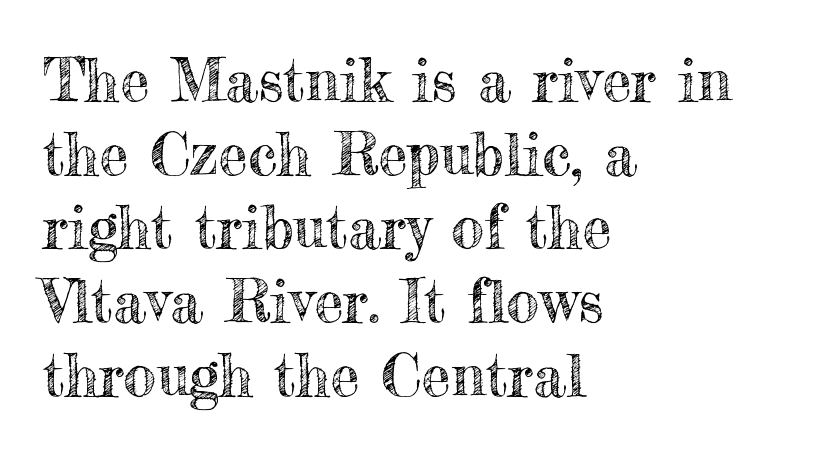
Q: Is the text italic (slanted)? A: No, it is upright.
Q: Is the text underlined? A: No.
Q: How is the paragraph aligned? A: Left-aligned.
Q: Is the spacing between letters normal or unusually wide? A: Normal.
Q: Is the spacing between lines tight, normal or loose? A: Normal.
Q: Width (condensed, normal, or wide)? A: Normal.
Q: x-height? A: Small.
Q: Monospaced? A: No.
